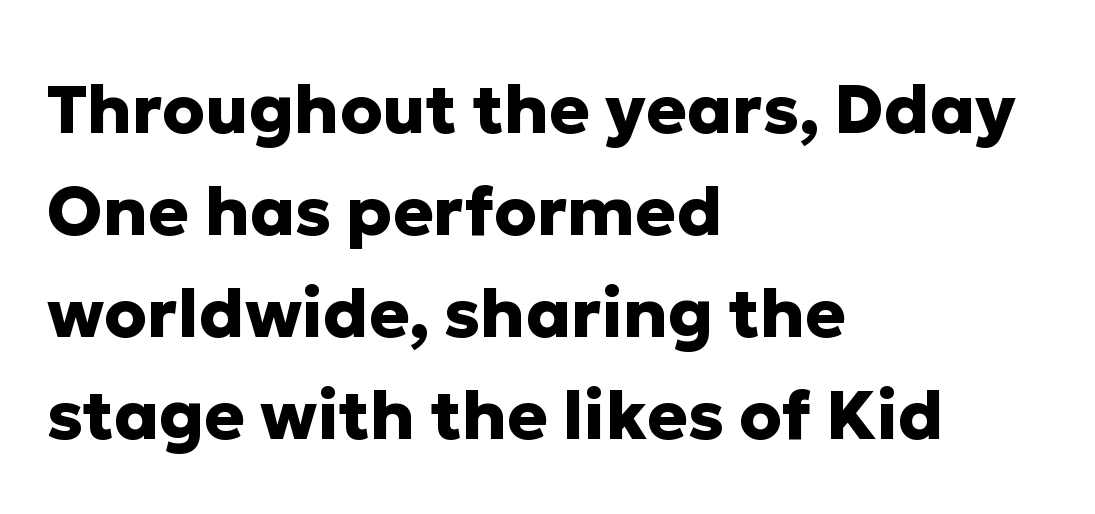
The image shows 68 px heavy sans-serif type, upright; set left-aligned, normal line spacing (1.5x), normal letter spacing, not underlined; low stroke contrast and a medium x-height.
